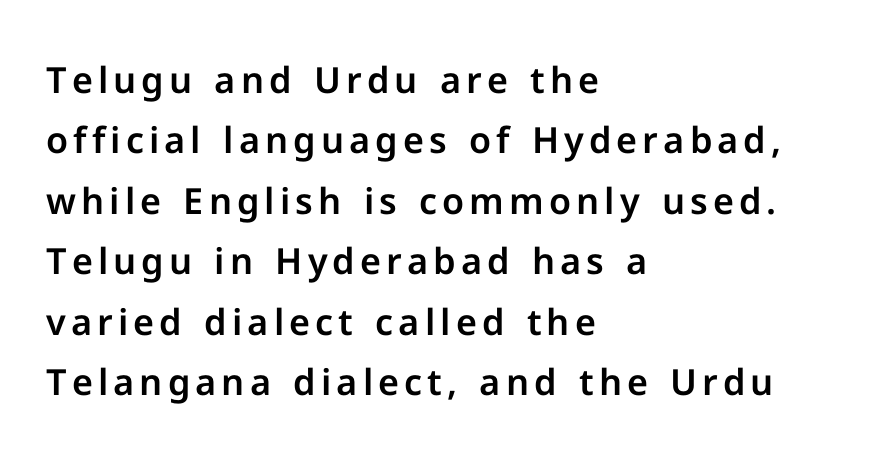
{"serif": "no", "italic": "no", "width": "normal", "stroke_contrast": "low", "x_height": "medium", "monospaced": "no", "underline": "no", "align": "left", "line_spacing": "normal", "line_spacing_ratio": 1.68, "glyph_px": 36}
